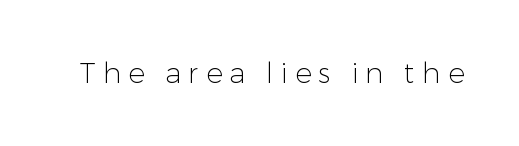
The image shows 28 px light sans-serif type, upright; set unusually wide letter spacing (+0.26 em), not underlined; low stroke contrast and a medium x-height.
